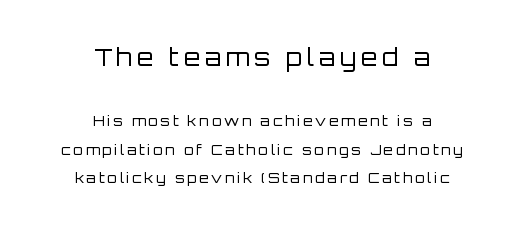
Horizontally, the lines are justified to the midpoint only. The composition opens big and finishes small. Each new line begins a long way beneath the previous one. The characters are drawn with everyday or finer stroke widths.
